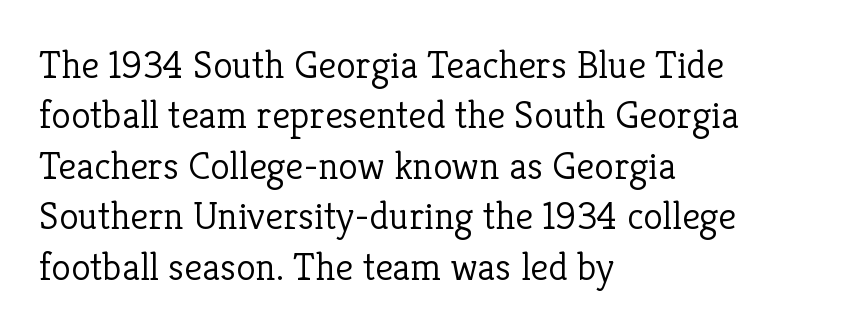
Q: Is the text bold? A: No.
Q: Is the text italic (slanted)? A: No, it is upright.
Q: Is the typeface a serif or a sans-serif typeface? A: Serif.
Q: Is the text underlined? A: No.
Q: How is the paragraph aligned? A: Left-aligned.
Q: Is the spacing between letters normal or unusually wide? A: Normal.
Q: Is the spacing between lines tight, normal or loose? A: Normal.
Q: Width (condensed, normal, or wide)? A: Normal.
Q: Stroke contrast? A: Low.
Q: x-height? A: Medium.
Q: Monospaced? A: No.
